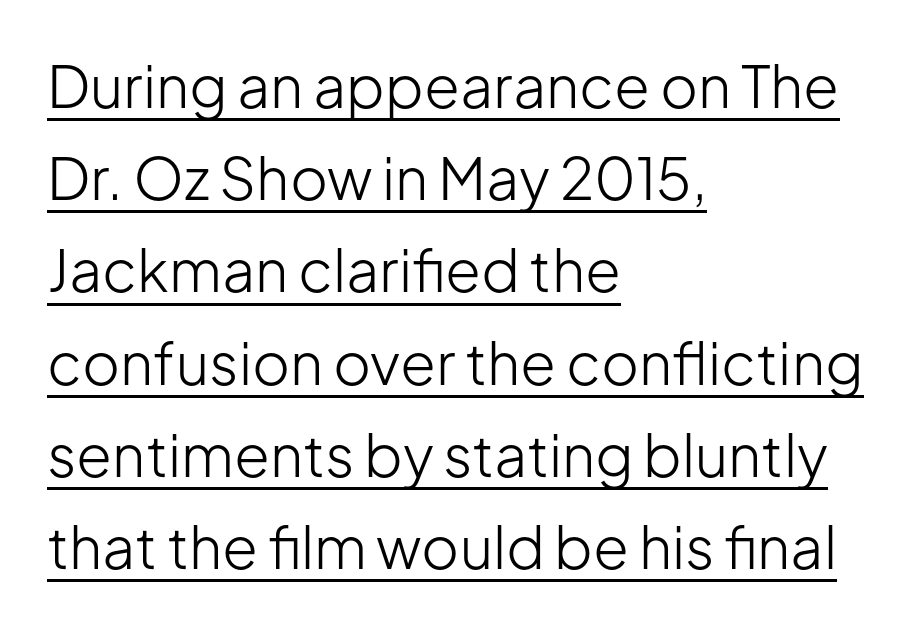
Character widths vary here, with narrow letters taking less room than wide ones. A normal amount of white space separates one row of letters from the next. In CSS terms this would be text-align: left. Bold? No — there's no thickening of the strokes.
